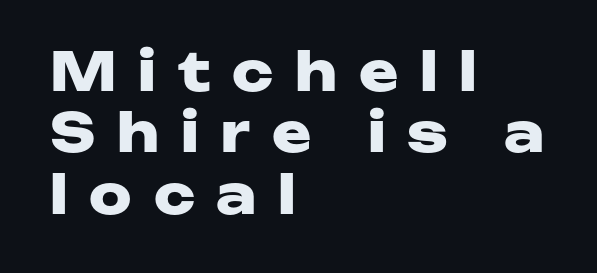
Q: Is the text bold? A: Yes.
Q: Is the text italic (slanted)? A: No, it is upright.
Q: Is the typeface a serif or a sans-serif typeface? A: Sans-serif.
Q: Is the text underlined? A: No.
Q: How is the paragraph aligned? A: Left-aligned.
Q: Is the spacing between letters normal or unusually wide? A: Unusually wide.
Q: Width (condensed, normal, or wide)? A: Wide.
Q: Stroke contrast? A: Low.
Q: x-height? A: Medium.
Q: Monospaced? A: No.
